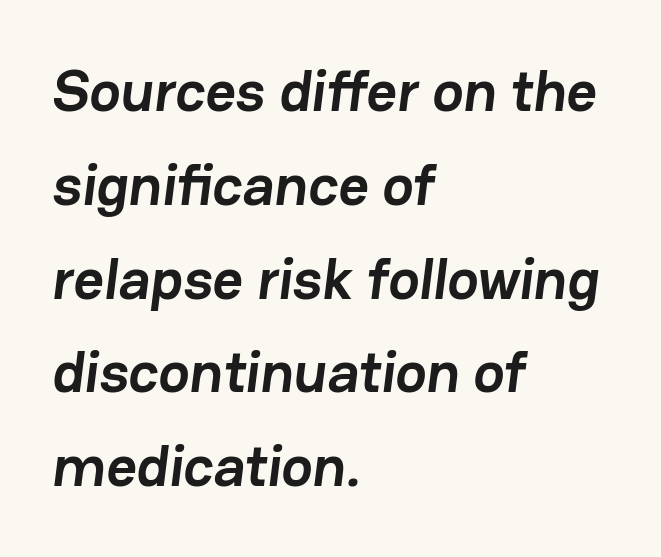
{"serif": "no", "bold": "yes", "weight": "semibold", "width": "normal", "stroke_contrast": "low", "x_height": "medium", "monospaced": "no", "underline": "no", "align": "left", "line_spacing": "normal", "line_spacing_ratio": 1.59, "letter_spacing": "normal", "letter_spacing_em": 0.0, "glyph_px": 59}
